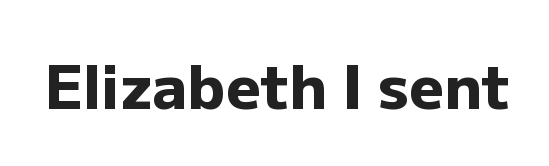
Q: Is the text bold? A: Yes.
Q: Is the text italic (slanted)? A: No, it is upright.
Q: Is the typeface a serif or a sans-serif typeface? A: Sans-serif.
Q: Is the text underlined? A: No.
Q: Is the spacing between letters normal or unusually wide? A: Normal.
Q: Width (condensed, normal, or wide)? A: Normal.
Q: Stroke contrast? A: Low.
Q: x-height? A: Medium.
Q: Monospaced? A: No.
